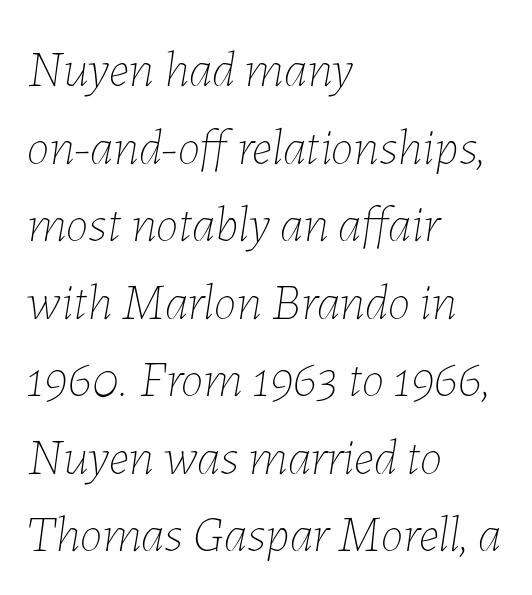
What's the leading like? Ordinary, nothing unusual. Emphasis-style slanted type is in use. Note the varied advance widths — an 'i' is clearly narrower than an 'm'. The setting favours the left margin, as ordinary paragraphs usually do.
